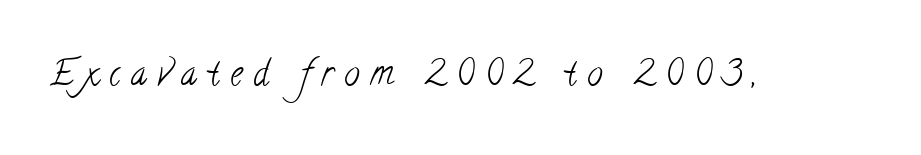
Q: Is the text bold? A: No.
Q: Is the typeface a serif or a sans-serif typeface? A: Serif.
Q: Is the text underlined? A: No.
Q: Is the spacing between letters normal or unusually wide? A: Unusually wide.
Q: Width (condensed, normal, or wide)? A: Condensed.
Q: Stroke contrast? A: Low.
Q: x-height? A: Small.
Q: Monospaced? A: No.
